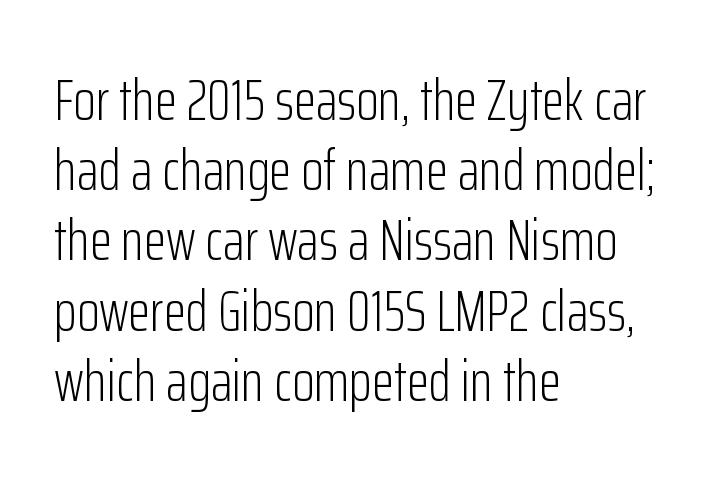
The image shows 58 px light, condensed sans-serif type, upright; set left-aligned, line spacing 1.21x, normal letter spacing, not underlined; low stroke contrast and a medium x-height.
